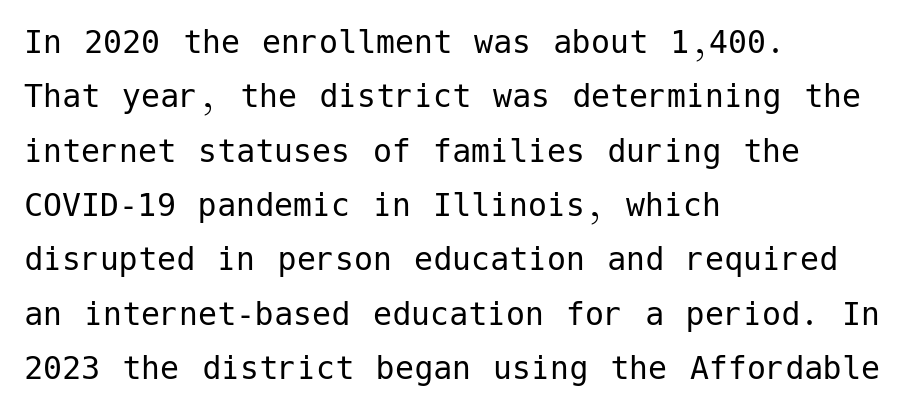
{"serif": "no", "italic": "no", "bold": "no", "weight": "regular", "width": "normal", "stroke_contrast": "low", "x_height": "medium", "underline": "no", "align": "left", "line_spacing": "normal", "line_spacing_ratio": 1.43, "letter_spacing": "normal", "letter_spacing_em": 0.0, "glyph_px": 38}
